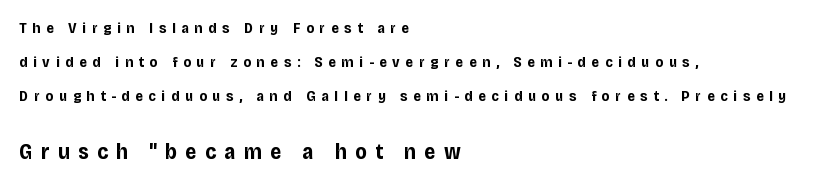
Q: Is the text bold? A: Yes.
Q: Is the text italic (slanted)? A: No, it is upright.
Q: Is the text underlined? A: No.
Q: How is the paragraph aligned? A: Left-aligned.
Q: Is the spacing between letters normal or unusually wide? A: Unusually wide.
Q: Is the spacing between lines tight, normal or loose? A: Loose.
Q: Which block of text is set in a larger size, the first (top) or the second (bottom)? A: The second (bottom) one.
